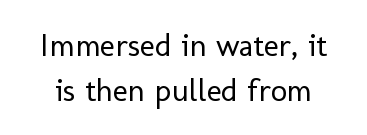
Regarding leading, the lines here are spaced in the standard way. Looks like regular typesetting: each glyph gets only the width it needs. Examine the stroke ends and you'll find no serifs. A roman cut, with each character standing at attention. The foot of each line stays bare and open.
